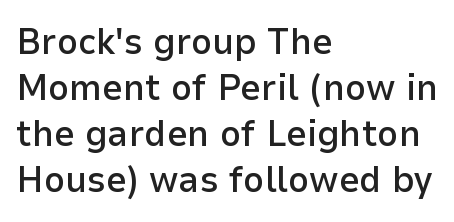
{"serif": "no", "italic": "no", "bold": "semi", "weight": "semibold", "width": "normal", "stroke_contrast": "low", "x_height": "medium", "monospaced": "no", "underline": "no", "align": "left", "line_spacing_ratio": 1.24, "letter_spacing": "normal", "letter_spacing_em": 0.0, "glyph_px": 37}
